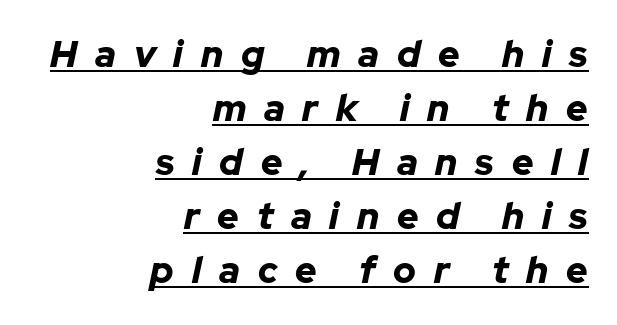
Q: Is the text bold? A: Yes.
Q: Is the text italic (slanted)? A: Yes, it leans right by about 12 degrees.
Q: Is the text underlined? A: Yes.
Q: How is the paragraph aligned? A: Right-aligned.
Q: Is the spacing between letters normal or unusually wide? A: Unusually wide.
Q: Is the spacing between lines tight, normal or loose? A: Normal.
Q: Width (condensed, normal, or wide)? A: Normal.
Q: Stroke contrast? A: Low.
Q: x-height? A: Medium.
Q: Monospaced? A: No.
